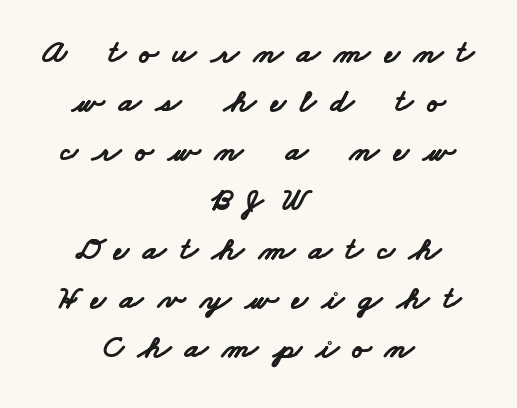
Q: Is the text bold? A: Yes.
Q: Is the typeface a serif or a sans-serif typeface? A: Sans-serif.
Q: Is the text underlined? A: No.
Q: How is the paragraph aligned? A: Centered.
Q: Is the spacing between letters normal or unusually wide? A: Unusually wide.
Q: Is the spacing between lines tight, normal or loose? A: Normal.
Q: Width (condensed, normal, or wide)? A: Wide.
Q: Stroke contrast? A: Low.
Q: x-height? A: Small.
Q: Monospaced? A: No.
